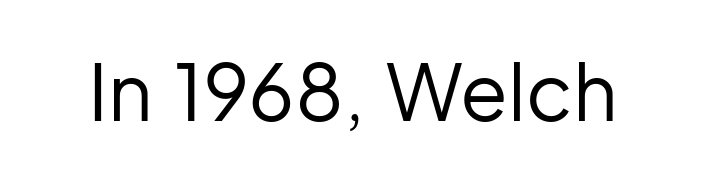
Characters follow at the spacing the type designer built in. The letters look calm and open, with moderate or lighter stems. Look at the bottom of the vertical strokes: they stop flat, with no serifs. Ordinary non-slanted type is in use. A typesetter would call this proportional, since set widths differ per character. Honestly, there is no underline to notice here at all.
